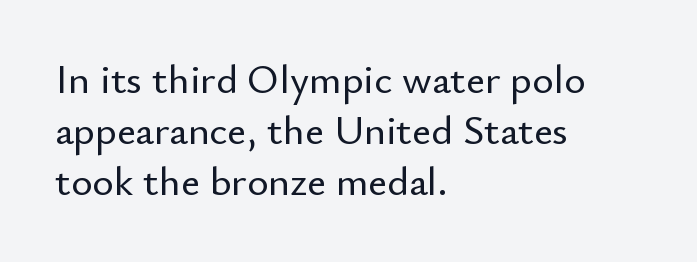
Q: Is the text italic (slanted)? A: No, it is upright.
Q: Is the typeface a serif or a sans-serif typeface? A: Sans-serif.
Q: Is the text underlined? A: No.
Q: How is the paragraph aligned? A: Left-aligned.
Q: Is the spacing between letters normal or unusually wide? A: Normal.
Q: Width (condensed, normal, or wide)? A: Normal.
Q: Stroke contrast? A: Low.
Q: x-height? A: Small.
Q: Monospaced? A: No.
